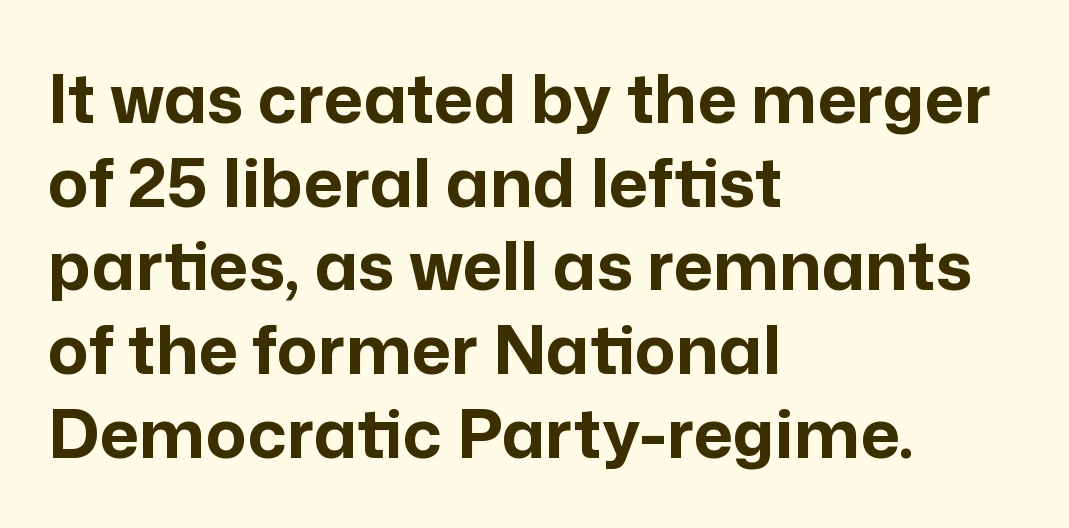
Emphasis by weight is at full strength: bold. Posture: straight, roman, zero tilt. I'd call this a sans setting — the letters go barefoot. Think of a printed novel: that variable character pitch is what you see here.
